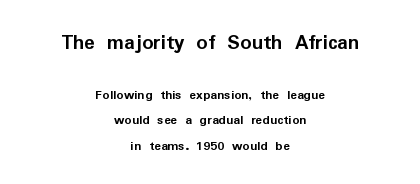
Q: Is the text bold? A: Yes.
Q: Is the text italic (slanted)? A: No, it is upright.
Q: Is the text underlined? A: No.
Q: How is the paragraph aligned? A: Centered.
Q: Is the spacing between letters normal or unusually wide? A: Normal.
Q: Which block of text is set in a larger size, the first (top) or the second (bottom)? A: The first (top) one.
